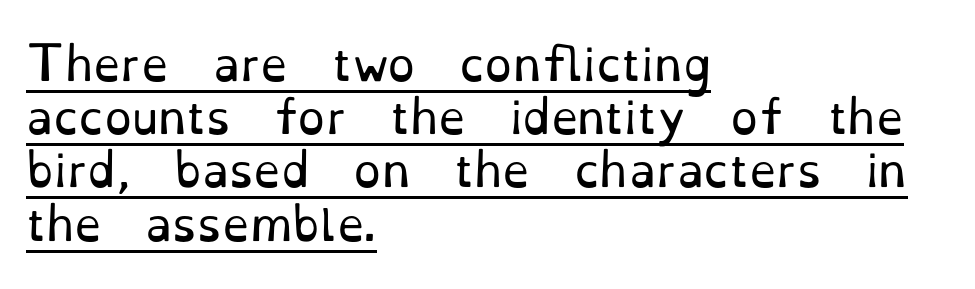
Q: Is the text bold? A: No.
Q: Is the text italic (slanted)? A: No, it is upright.
Q: Is the typeface a serif or a sans-serif typeface? A: Sans-serif.
Q: Is the text underlined? A: Yes.
Q: How is the paragraph aligned? A: Left-aligned.
Q: Is the spacing between letters normal or unusually wide? A: Normal.
Q: Width (condensed, normal, or wide)? A: Normal.
Q: Stroke contrast? A: Low.
Q: x-height? A: Small.
Q: Monospaced? A: No.
